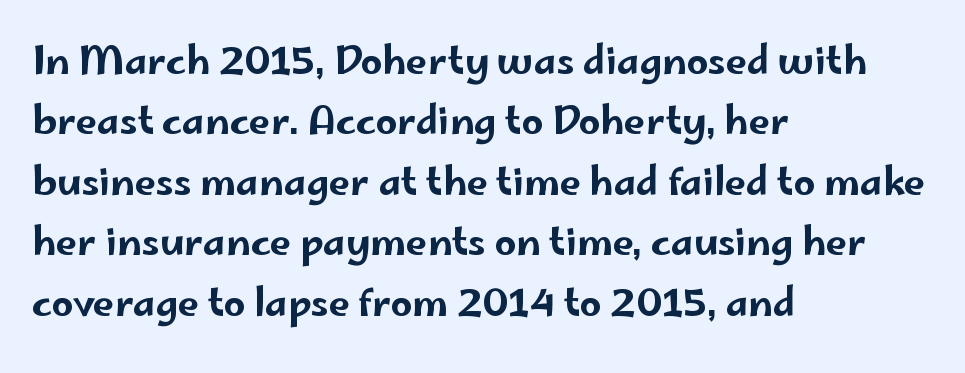
Standard letterfit; no display-style spreading of the glyphs. Normally led — the rows are evenly, conventionally spaced. Notice how the passage keeps a crisp vertical edge on the left only. No feet cap the strokes, marking this as sans-serif type. In terms of posture, this sample is upright.
